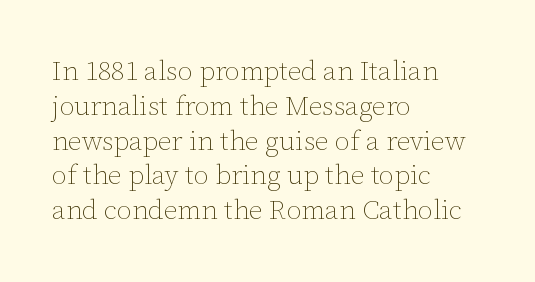
{"italic": "no", "bold": "no", "underline": "no", "align": "left", "line_spacing": "normal", "line_spacing_ratio": 1.29, "letter_spacing": "normal", "letter_spacing_em": 0.0, "glyph_px": 27}
